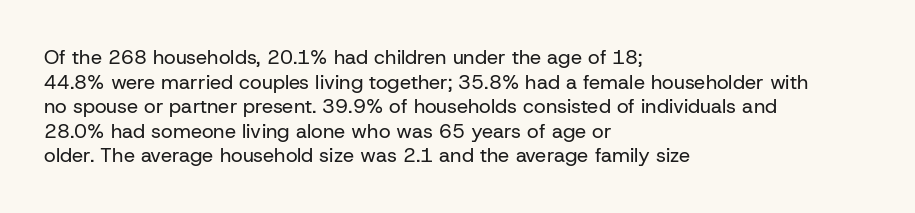
The image shows 20 px text type, upright; set left-aligned, line spacing 1.23x, normal letter spacing, not underlined.
